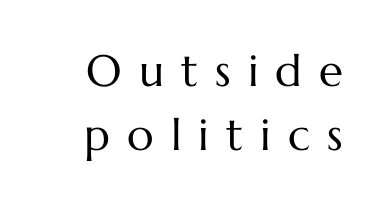
The image shows 44 px regular-weight type, upright; set normal line spacing (1.45x), unusually wide letter spacing (+0.39 em), not underlined; medium stroke contrast and a medium x-height.
